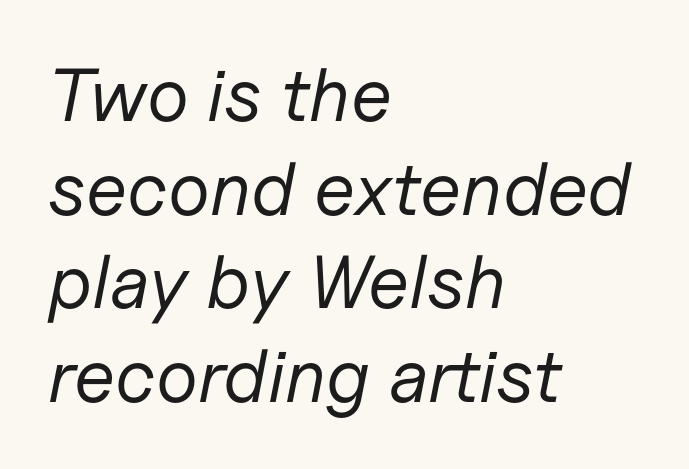
Leftover space on each line is placed entirely after the last word. The font is comparable to plain body text, perhaps lighter. The passage shown is not underscored anywhere. The letters are slanted; this is an italic face. This sample has the flowing, uneven cadence of proportional lettering. No extra tracking has been applied to these lines.
